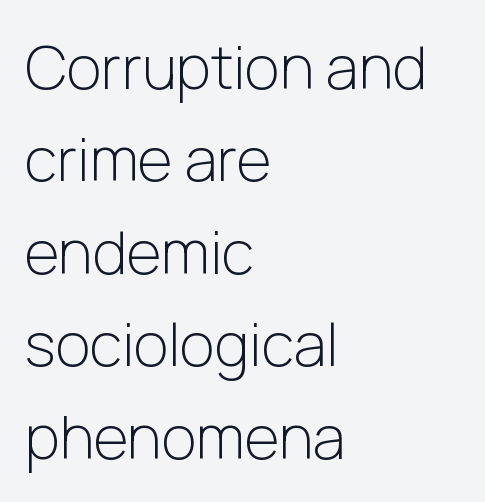
Q: Is the text bold? A: No.
Q: Is the text italic (slanted)? A: No, it is upright.
Q: Is the typeface a serif or a sans-serif typeface? A: Sans-serif.
Q: Is the text underlined? A: No.
Q: How is the paragraph aligned? A: Left-aligned.
Q: Is the spacing between letters normal or unusually wide? A: Normal.
Q: Is the spacing between lines tight, normal or loose? A: Normal.
Q: Width (condensed, normal, or wide)? A: Normal.
Q: Stroke contrast? A: Low.
Q: x-height? A: Medium.
Q: Monospaced? A: No.
